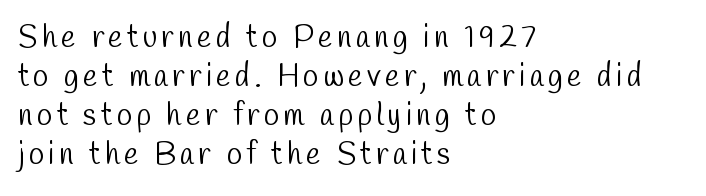
Q: Is the text bold? A: No.
Q: Is the typeface a serif or a sans-serif typeface? A: Sans-serif.
Q: Is the text underlined? A: No.
Q: How is the paragraph aligned? A: Left-aligned.
Q: Is the spacing between lines tight, normal or loose? A: Normal.
Q: Width (condensed, normal, or wide)? A: Condensed.
Q: Stroke contrast? A: Low.
Q: x-height? A: Medium.
Q: Monospaced? A: No.
